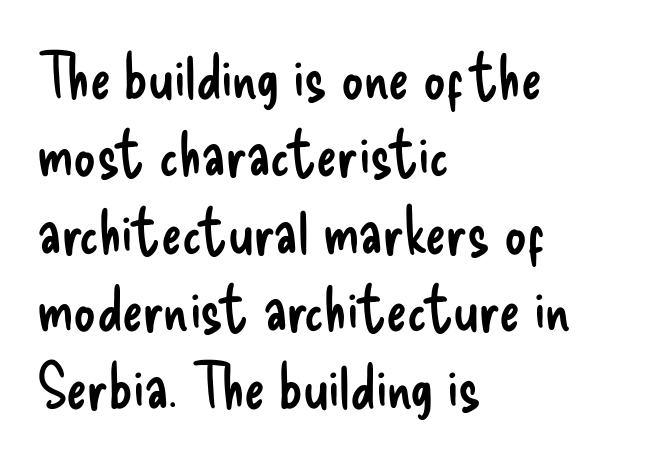
{"serif": "no", "italic": "no", "bold": "no", "weight": "regular", "width": "condensed", "stroke_contrast": "low", "x_height": "small", "monospaced": "no", "underline": "no", "align": "left", "line_spacing": "normal", "line_spacing_ratio": 1.25, "letter_spacing": "normal", "letter_spacing_em": 0.0, "glyph_px": 62}
